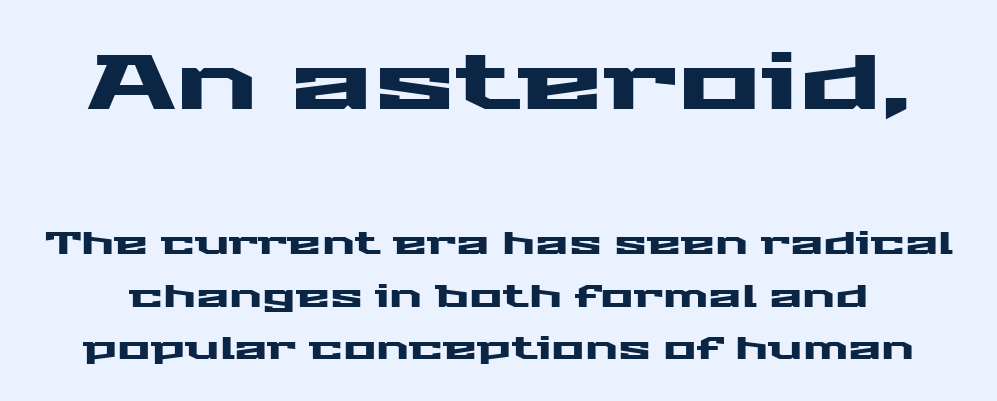
{"serif": "no", "italic": "no", "width": "wide", "stroke_contrast": "medium", "x_height": "medium", "monospaced": "no", "underline": "no", "line_spacing": "normal", "line_spacing_ratio": 1.68, "letter_spacing": "normal", "letter_spacing_em": 0.0, "larger_block": "first", "size_ratio": 2.52, "glyph_px": 78}
